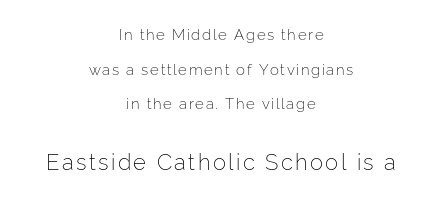
{"italic": "no", "bold": "no", "underline": "no", "align": "center", "line_spacing": "loose", "line_spacing_ratio": 2.31, "larger_block": "second", "size_ratio": 1.47, "glyph_px": 22}
